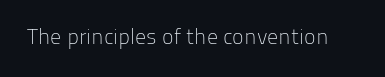
The image shows 22 px text type, upright; set normal letter spacing, not underlined.
